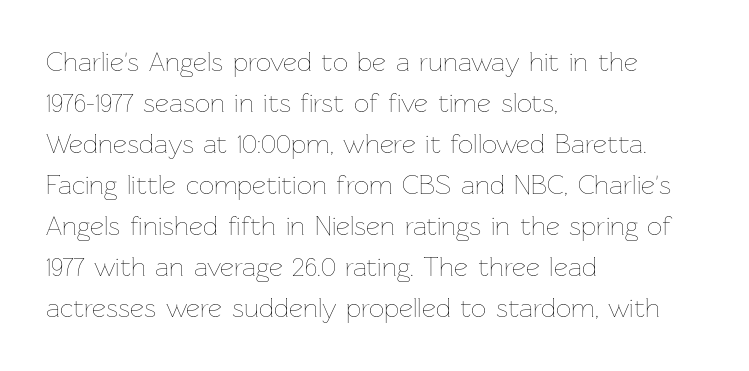
{"italic": "no", "bold": "no", "underline": "no", "align": "left", "line_spacing": "normal", "line_spacing_ratio": 1.52, "letter_spacing": "normal", "letter_spacing_em": 0.0, "glyph_px": 27}
